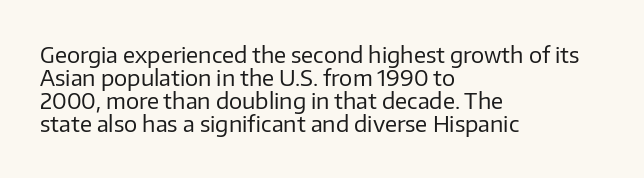
{"italic": "no", "bold": "no", "underline": "no", "align": "left", "line_spacing": "tight", "line_spacing_ratio": 1.05, "letter_spacing": "normal", "letter_spacing_em": 0.0, "glyph_px": 22}
